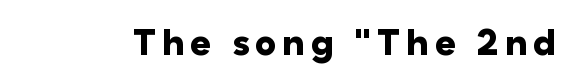
No feet cap the strokes, marking this as sans-serif type. The rendering uses natural spacing where letterforms have individual widths. Underline: absent. Is the type bold? Yes — the strokes are clearly thick and heavy.
